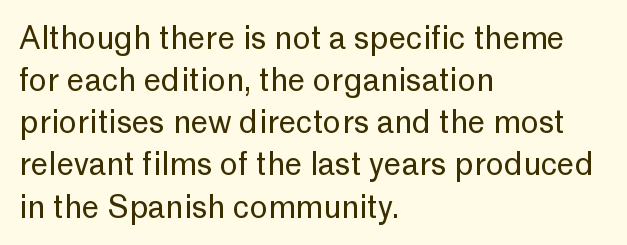
The image shows 31 px regular-weight sans-serif type, upright; set left-aligned, normal line spacing (1.36x), normal letter spacing, not underlined; low stroke contrast and a medium x-height.
